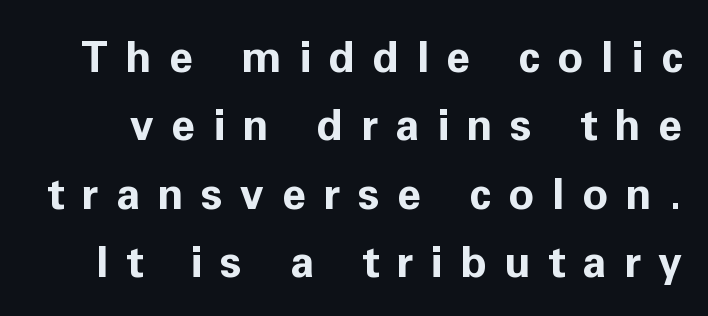
Q: Is the text bold? A: Yes.
Q: Is the text italic (slanted)? A: No, it is upright.
Q: Is the typeface a serif or a sans-serif typeface? A: Sans-serif.
Q: Is the text underlined? A: No.
Q: Is the spacing between letters normal or unusually wide? A: Unusually wide.
Q: Is the spacing between lines tight, normal or loose? A: Normal.
Q: Width (condensed, normal, or wide)? A: Normal.
Q: Stroke contrast? A: Low.
Q: x-height? A: Medium.
Q: Monospaced? A: No.
